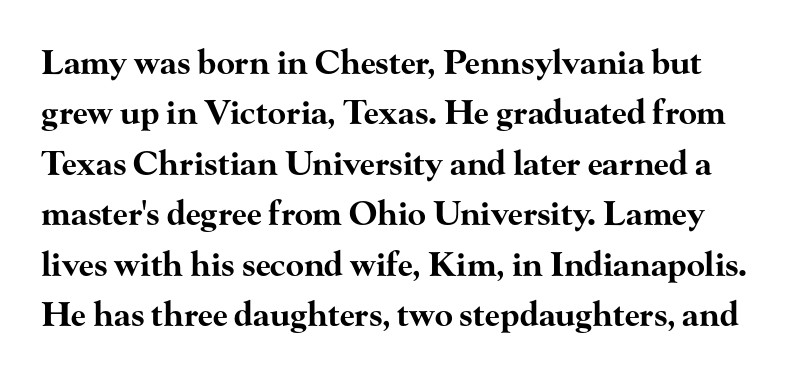
Compared with typical paragraphs, the rows here are spaced about the same. The tracking reads as untouched default to a designer's eye. Students, this is bold: see how much ink each stroke carries. Each letter keeps its own natural width here, so spacing adapts to shape. Serif or sans? Serif — the stroke terminals have little feet. The space directly below the letters is spotless.
